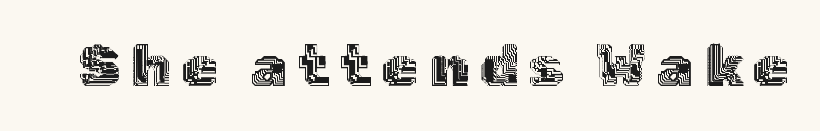
{"italic": "no", "width": "normal", "x_height": "medium", "monospaced": "no", "underline": "no", "glyph_px": 59}
